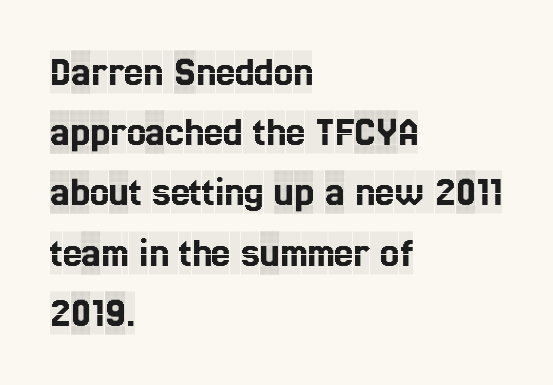
The image shows 43 px condensed serif type, upright; set left-aligned, normal line spacing (1.4x), normal letter spacing, not underlined; a large x-height.
